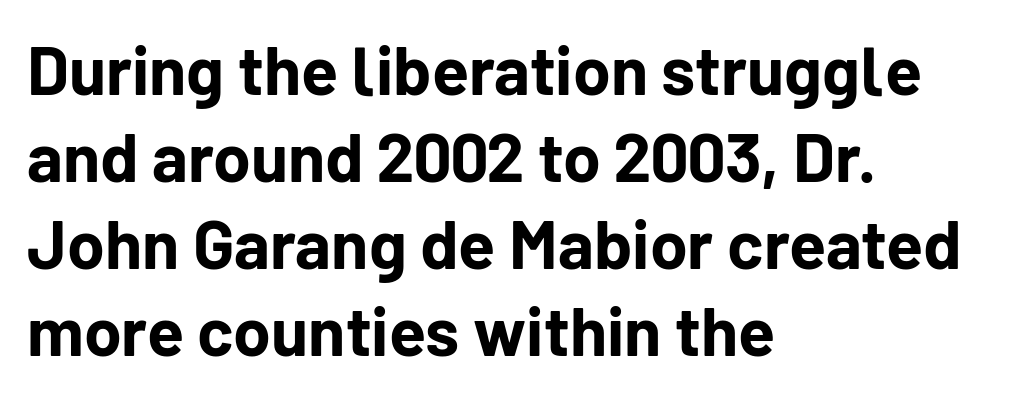
{"serif": "no", "italic": "no", "bold": "yes", "weight": "bold", "width": "normal", "stroke_contrast": "low", "x_height": "medium", "monospaced": "no", "underline": "no", "align": "left", "line_spacing": "normal", "line_spacing_ratio": 1.28, "letter_spacing": "normal", "letter_spacing_em": 0.0, "glyph_px": 68}
